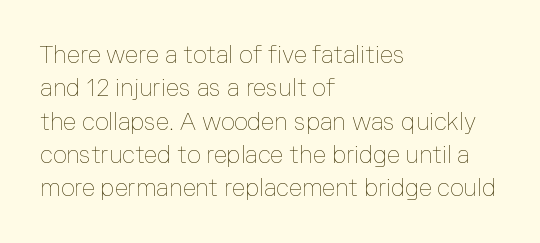
The letterforms sit at book weight or below. Posture: straight, roman, zero tilt. Tracking value appears to be zero — textbook default spacing. The passage shown stacks its lines at a standard gap. Is the block centered? No — it sits flush against the left margin. The foot of each line stays bare and open.
